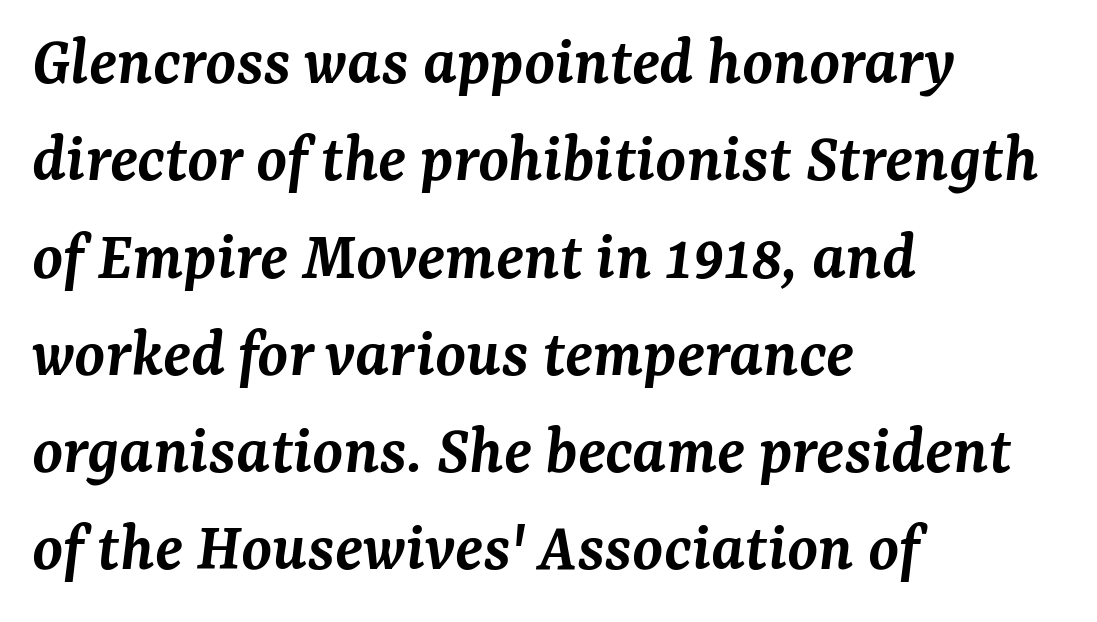
The line texture is even and compact thanks to regular tracking. Unmarked baselines from the first word to the last. Letterform terminals end in serifs throughout the passage. Proportional: the letters do not fall into vertical columns. One glance says typical: line gaps are just what's usual.
